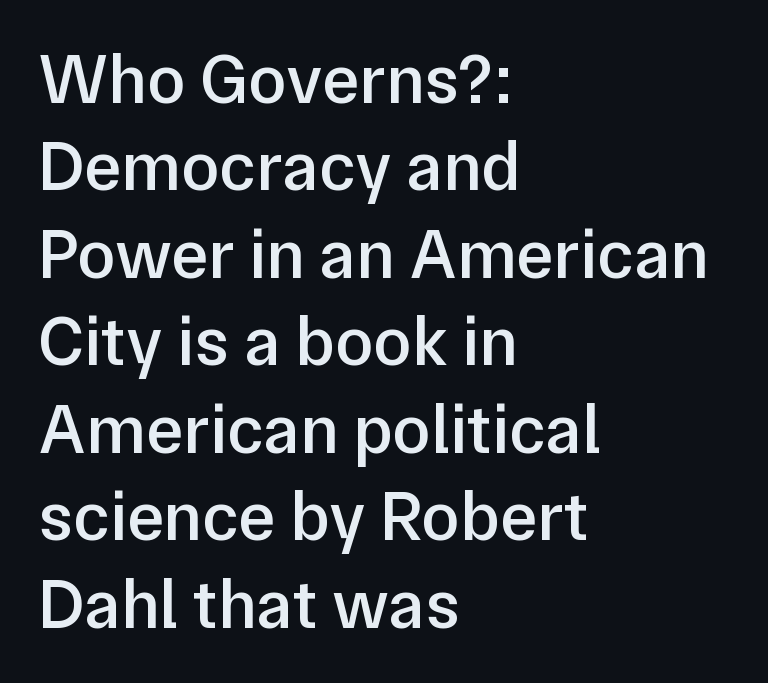
The zone under the glyphs is completely vacant. The font's upright variant was chosen for this text. Here the designer chose a conventional face with non-uniform glyph widths. The leading is moderate, giving the passage an even texture. Line starts are locked; line ends wander.
